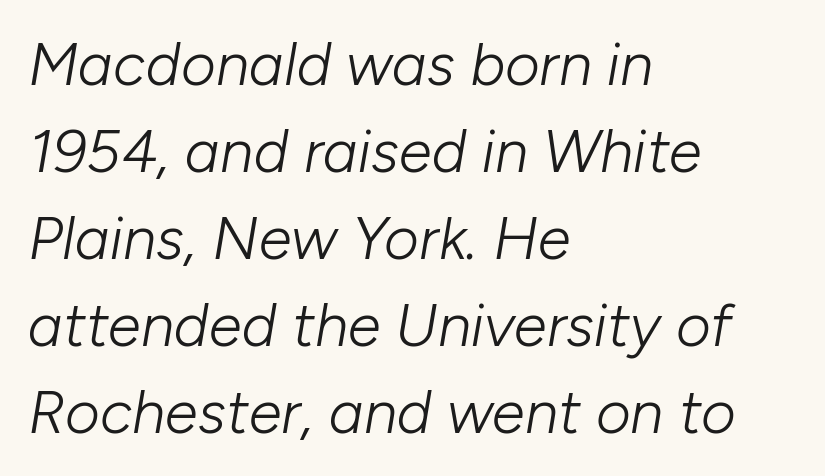
The image shows 60 px light type, italic (leaning right); set left-aligned, normal line spacing (1.45x), normal letter spacing, not underlined; low stroke contrast and a medium x-height.
